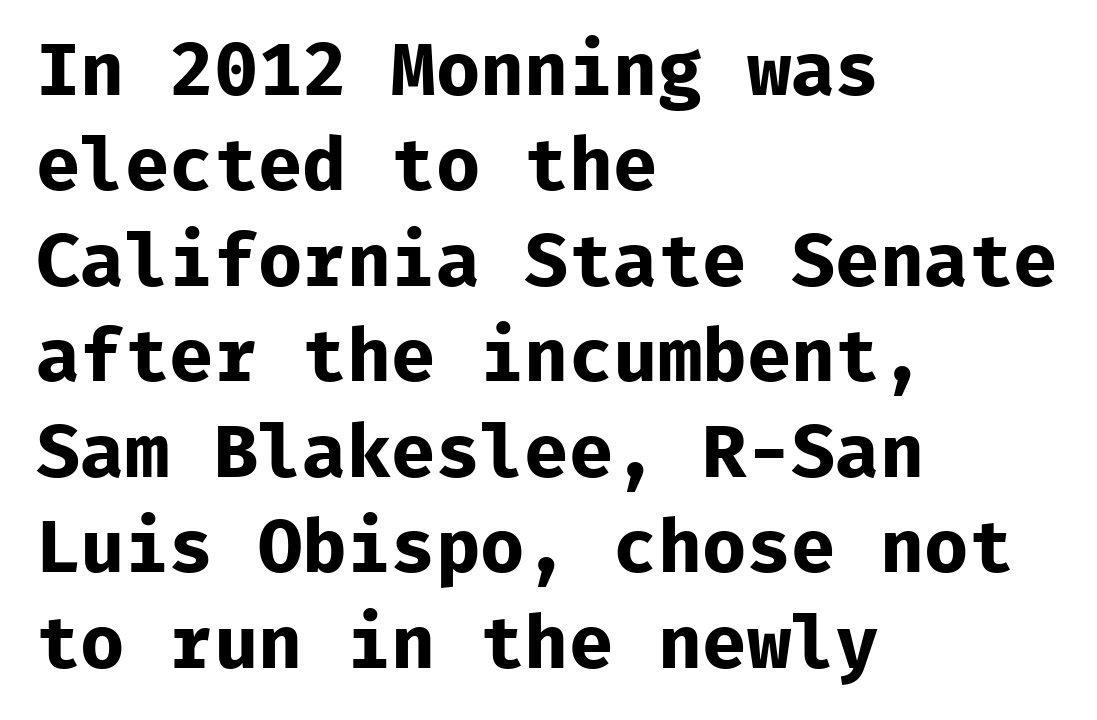
Q: Is the text bold? A: Yes.
Q: Is the text italic (slanted)? A: No, it is upright.
Q: Is the typeface a serif or a sans-serif typeface? A: Sans-serif.
Q: Is the text underlined? A: No.
Q: How is the paragraph aligned? A: Left-aligned.
Q: Is the spacing between letters normal or unusually wide? A: Normal.
Q: Is the spacing between lines tight, normal or loose? A: Normal.
Q: Width (condensed, normal, or wide)? A: Normal.
Q: Stroke contrast? A: Low.
Q: x-height? A: Medium.
Q: Monospaced? A: Yes.
